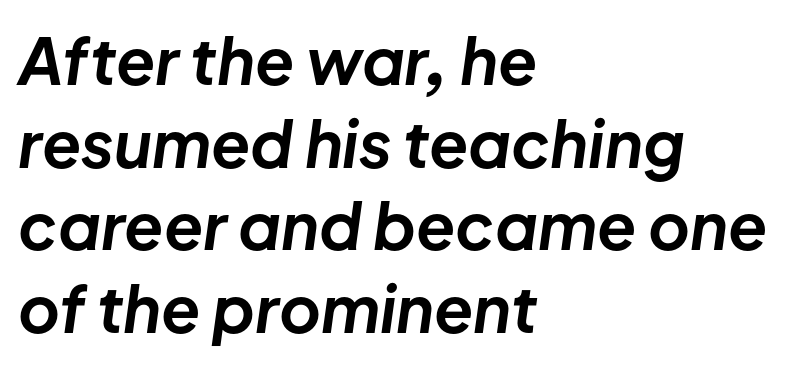
Q: Is the text bold? A: Yes.
Q: Is the text italic (slanted)? A: Yes, it leans right by about 8 degrees.
Q: Is the text underlined? A: No.
Q: How is the paragraph aligned? A: Left-aligned.
Q: Is the spacing between letters normal or unusually wide? A: Normal.
Q: Is the spacing between lines tight, normal or loose? A: Normal.
Q: Width (condensed, normal, or wide)? A: Normal.
Q: Stroke contrast? A: Low.
Q: x-height? A: Medium.
Q: Monospaced? A: No.
